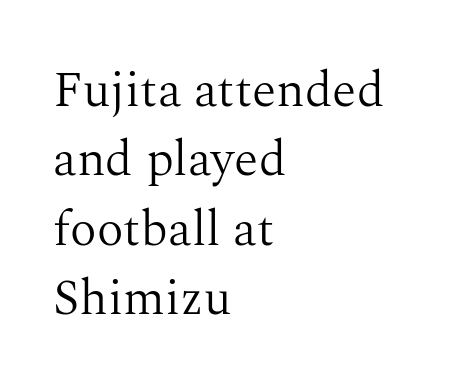
Style check: upright. Descender tails drop into unmarked territory. Inter-character spacing is left at the font's built-in metrics. Ink coverage per letter is moderate at most. Each new line begins a customary step beneath the previous one. Here the designer chose a conventional face with non-uniform glyph widths.
